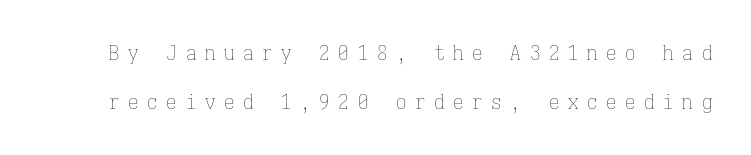
{"italic": "no", "bold": "no", "underline": "no", "line_spacing": "loose", "line_spacing_ratio": 2.34, "letter_spacing": "wide", "letter_spacing_em": 0.41, "glyph_px": 21}
